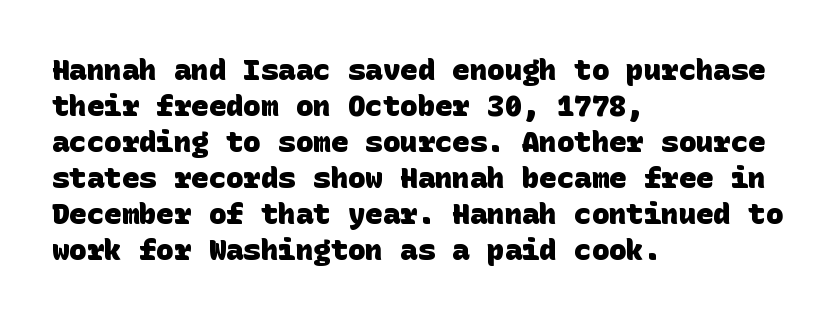
{"serif": "no", "bold": "yes", "weight": "heavy", "width": "normal", "stroke_contrast": "low", "x_height": "large", "underline": "no", "align": "left", "line_spacing_ratio": 1.24, "letter_spacing": "normal", "letter_spacing_em": 0.0, "glyph_px": 29}
